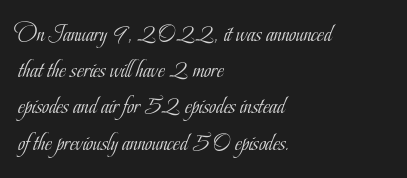
{"bold": "no", "underline": "no", "align": "left", "line_spacing": "normal", "line_spacing_ratio": 1.51, "letter_spacing": "normal", "letter_spacing_em": 0.0, "glyph_px": 24}
